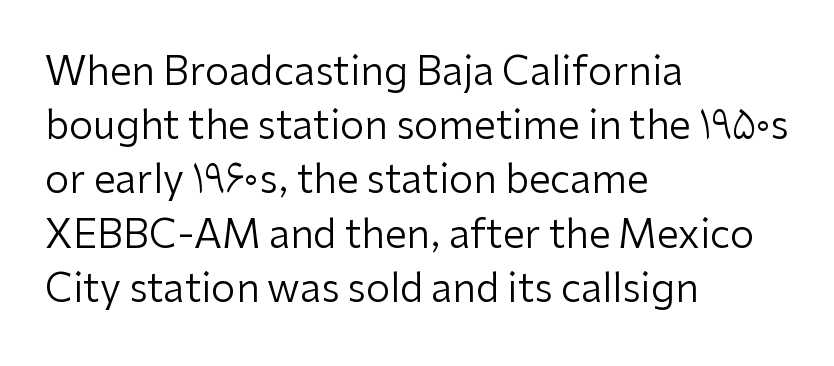
Q: Is the text bold? A: No.
Q: Is the text italic (slanted)? A: No, it is upright.
Q: Is the typeface a serif or a sans-serif typeface? A: Sans-serif.
Q: Is the text underlined? A: No.
Q: How is the paragraph aligned? A: Left-aligned.
Q: Is the spacing between letters normal or unusually wide? A: Normal.
Q: Is the spacing between lines tight, normal or loose? A: Normal.
Q: Width (condensed, normal, or wide)? A: Normal.
Q: Stroke contrast? A: Low.
Q: x-height? A: Medium.
Q: Monospaced? A: No.
